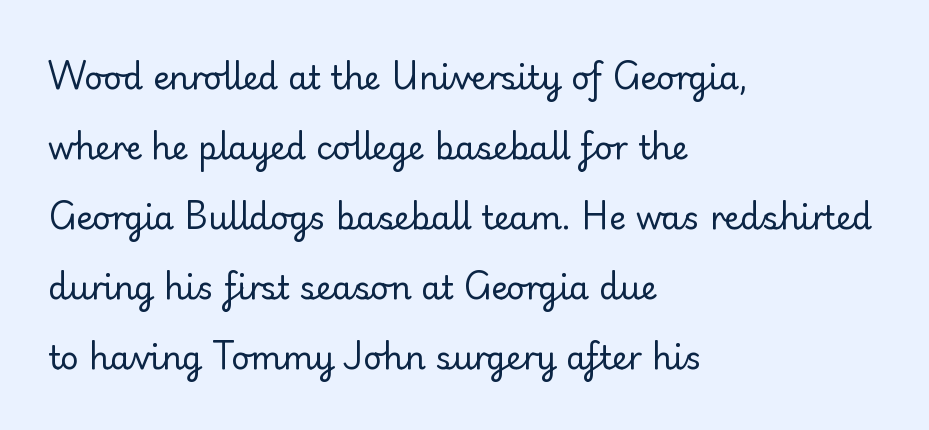
The image shows 32 px regular-weight sans-serif type, upright; set left-aligned, loose line spacing (2.19x), normal letter spacing, not underlined; low stroke contrast and a small x-height.
